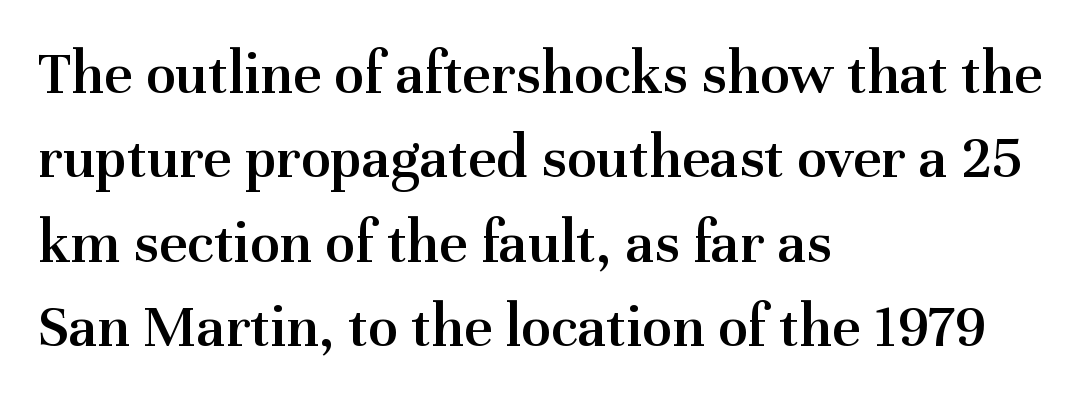
{"serif": "yes", "italic": "no", "bold": "semi", "weight": "semibold", "width": "normal", "stroke_contrast": "medium", "x_height": "medium", "monospaced": "no", "underline": "no", "align": "left", "line_spacing": "normal", "line_spacing_ratio": 1.36, "letter_spacing": "normal", "letter_spacing_em": 0.0, "glyph_px": 62}
